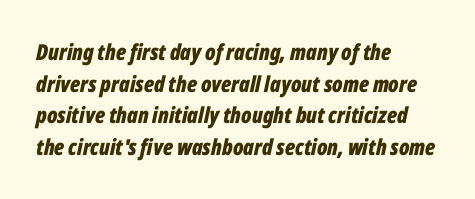
{"italic": "yes", "lean": "right", "slant_degrees": 12, "bold": "yes", "underline": "no", "align": "left", "line_spacing": "normal", "line_spacing_ratio": 1.44, "letter_spacing": "normal", "letter_spacing_em": 0.0, "glyph_px": 22}
